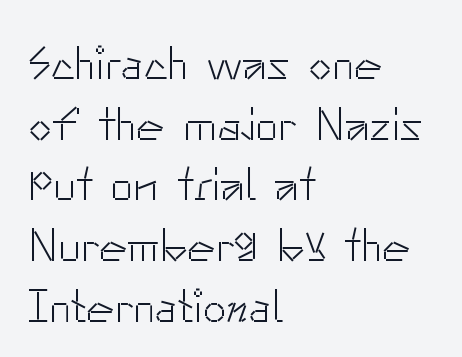
Letterform terminals end flat and unadorned throughout the passage. In terms of letterspacing, this is plain default setting. The ragged edge is on the right, which tells us the setting is flush left. This sample keeps an unexceptional amount of space between lines. A quiet, ordinary-to-light weight characterises the typeface.
